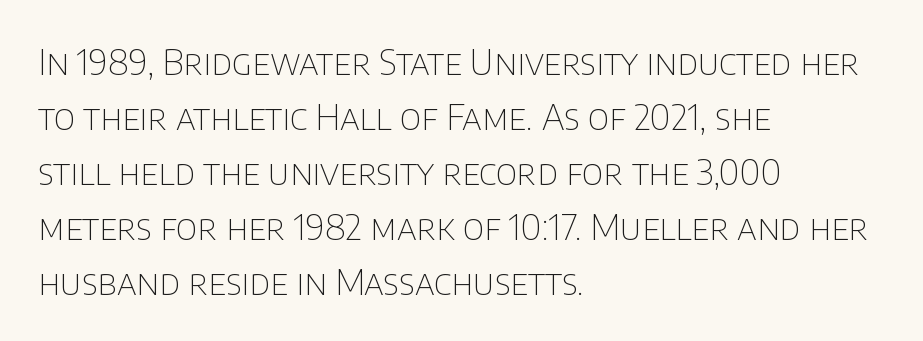
{"serif": "no", "italic": "no", "bold": "no", "weight": "thin", "width": "normal", "stroke_contrast": "low", "x_height": "large", "monospaced": "no", "underline": "no", "align": "left", "line_spacing": "normal", "line_spacing_ratio": 1.57, "letter_spacing": "normal", "letter_spacing_em": 0.0, "glyph_px": 35}
